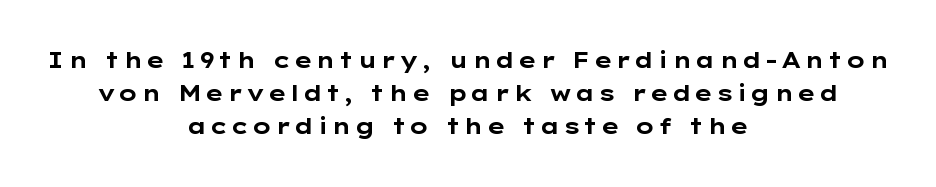
The image shows 22 px bold type, upright; set centered, normal line spacing (1.51x), not underlined.
